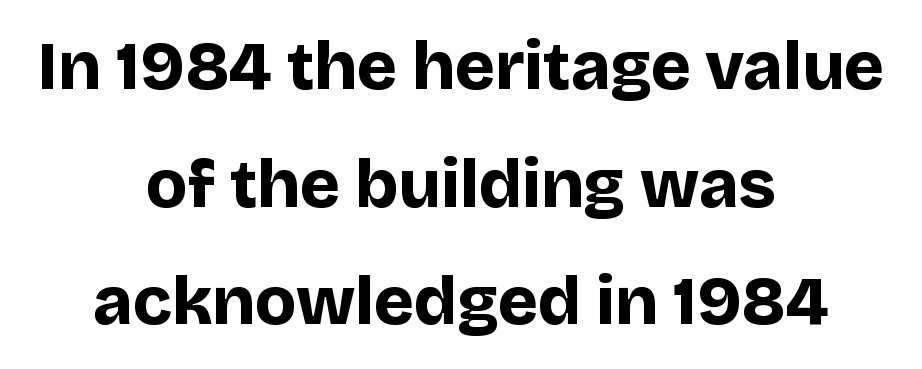
The image shows 68 px bold sans-serif type, upright; set centered, line spacing 1.73x, normal letter spacing, not underlined; low stroke contrast and a large x-height.
